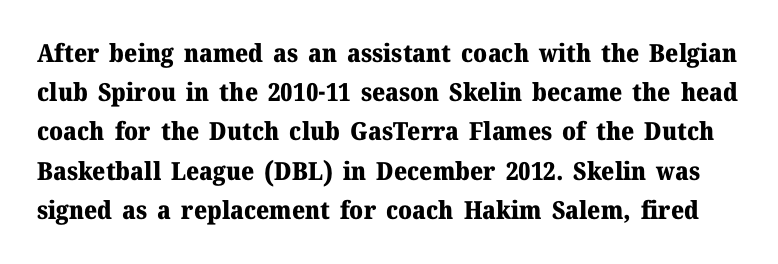
Q: Is the text bold? A: Yes.
Q: Is the text italic (slanted)? A: No, it is upright.
Q: Is the text underlined? A: No.
Q: Is the spacing between letters normal or unusually wide? A: Normal.
Q: Is the spacing between lines tight, normal or loose? A: Normal.
